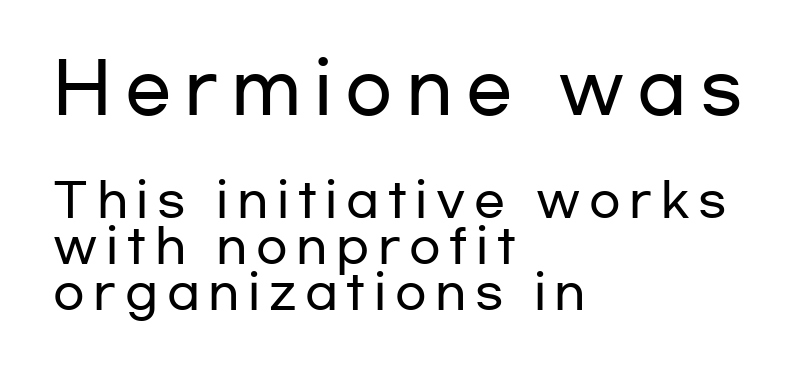
{"serif": "no", "italic": "no", "width": "wide", "stroke_contrast": "low", "x_height": "medium", "monospaced": "no", "underline": "no", "align": "left", "line_spacing": "tight", "line_spacing_ratio": 1.0, "larger_block": "first", "size_ratio": 1.5, "glyph_px": 69}
